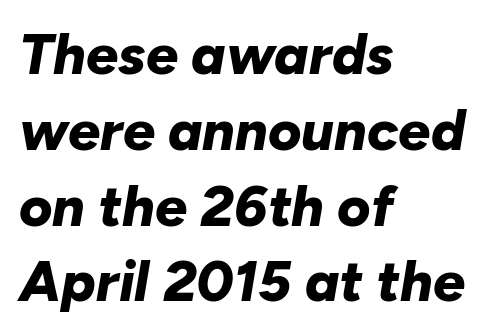
Q: Is the text bold? A: Yes.
Q: Is the text italic (slanted)? A: Yes, it leans right by about 10 degrees.
Q: Is the text underlined? A: No.
Q: How is the paragraph aligned? A: Left-aligned.
Q: Is the spacing between letters normal or unusually wide? A: Normal.
Q: Is the spacing between lines tight, normal or loose? A: Normal.
Q: Width (condensed, normal, or wide)? A: Normal.
Q: Stroke contrast? A: Low.
Q: x-height? A: Medium.
Q: Monospaced? A: No.
